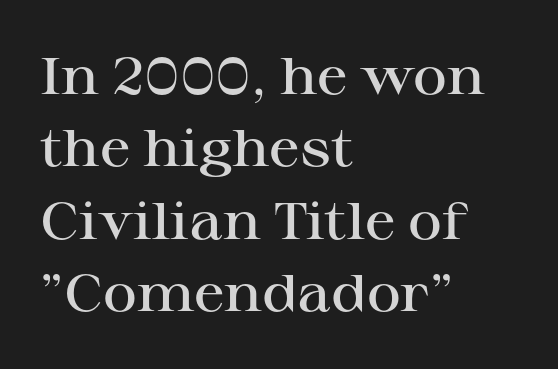
The image shows 52 px semibold, wide serif type, upright; set left-aligned, normal line spacing (1.39x), normal letter spacing, not underlined; high stroke contrast and a medium x-height.
